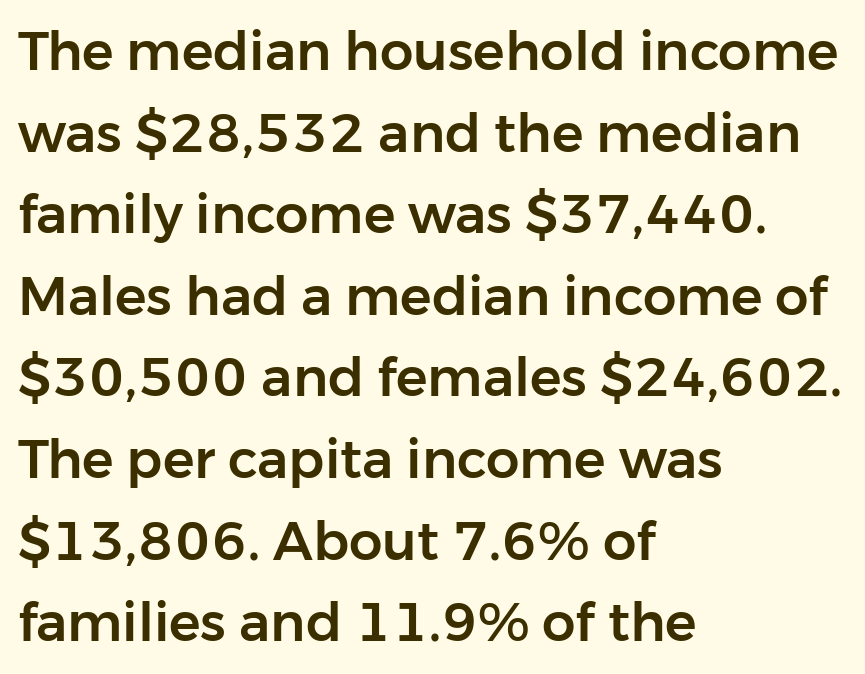
{"serif": "no", "italic": "no", "width": "normal", "stroke_contrast": "low", "x_height": "medium", "monospaced": "no", "underline": "no", "align": "left", "line_spacing": "normal", "line_spacing_ratio": 1.54, "letter_spacing": "normal", "letter_spacing_em": 0.0, "glyph_px": 53}
